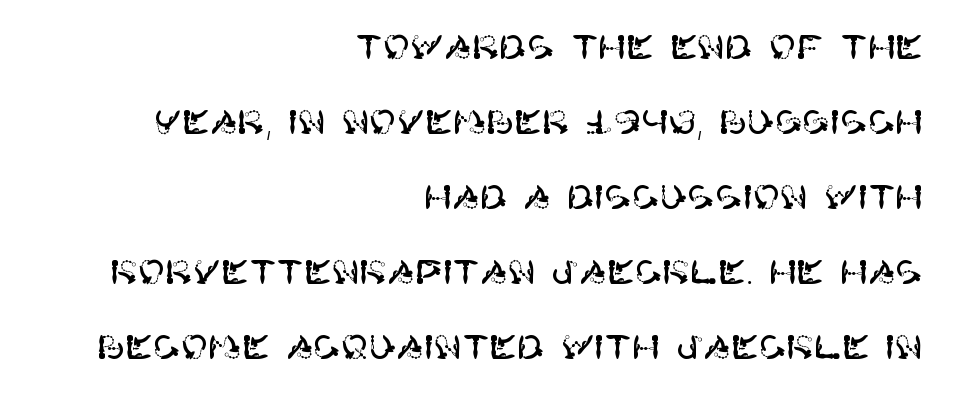
The image shows 33 px sans-serif type, upright; set right-aligned, loose line spacing (2.27x), normal letter spacing, not underlined; high stroke contrast and a large x-height.
